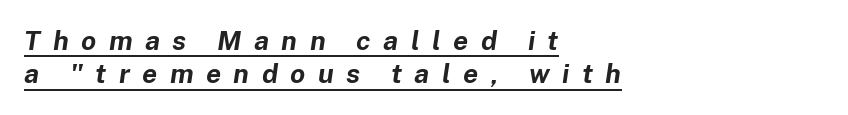
Emphasis is given by a line drawn under the lettering. The typesetting leans heavy: a genuine bold. There is plenty of visible air inserted between adjacent glyphs. The rendering anchors every line to the left-hand side.
